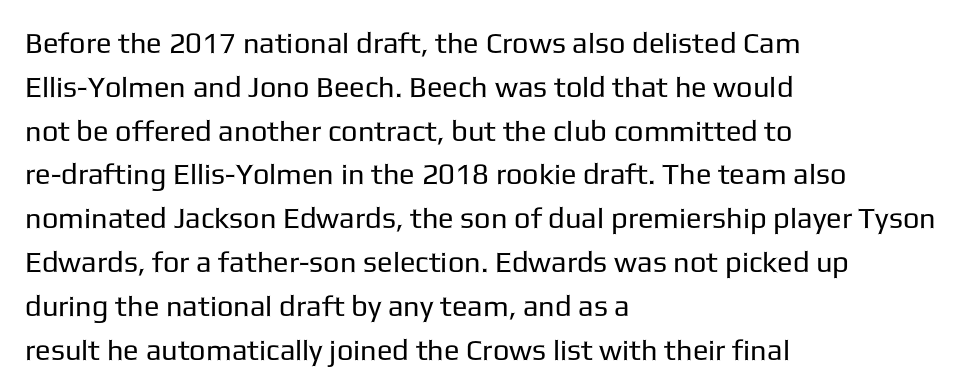
{"serif": "no", "italic": "no", "bold": "no", "weight": "regular", "width": "normal", "stroke_contrast": "low", "x_height": "medium", "monospaced": "no", "underline": "no", "align": "left", "line_spacing": "normal", "line_spacing_ratio": 1.51, "letter_spacing": "normal", "letter_spacing_em": 0.0, "glyph_px": 29}
